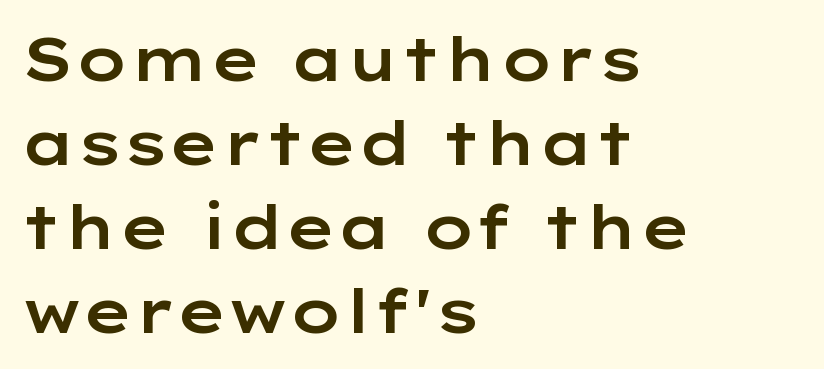
Nobody touched the tracking dial on this one. Is this a fixed-width face? No — the glyphs have proportional, varying widths. Italic? Not at all — the glyphs are vertical. Examine the stroke ends and you'll find no serifs.
